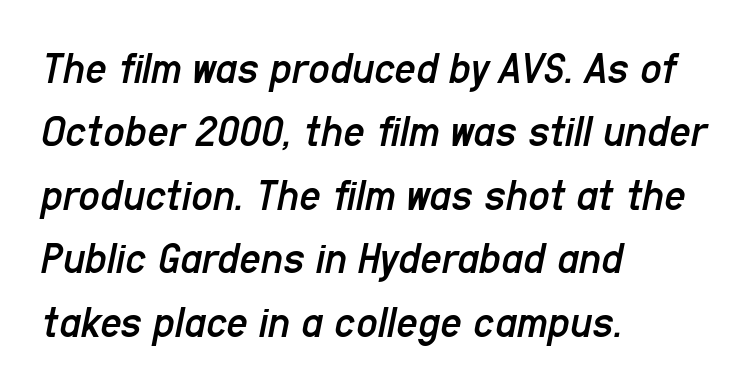
The image shows 47 px regular-weight, condensed type, italic (leaning right); set left-aligned, normal line spacing (1.35x), normal letter spacing, not underlined; low stroke contrast and a medium x-height.
